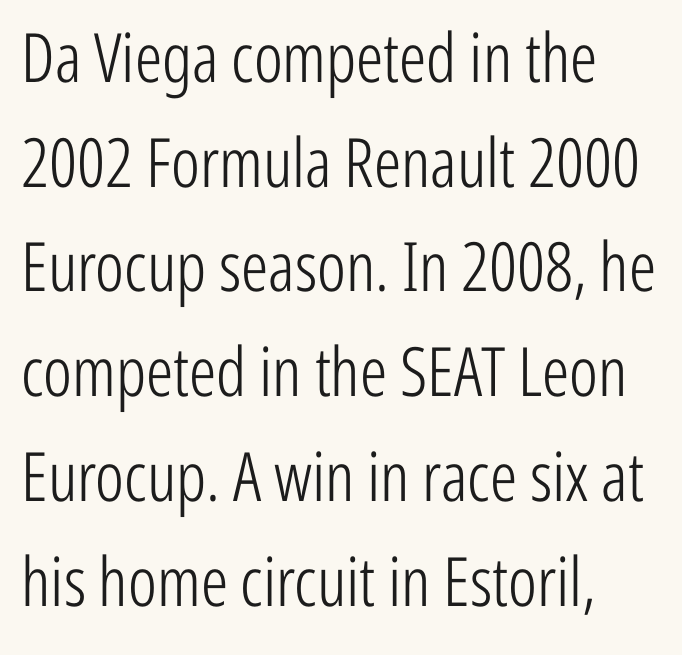
The image shows 68 px light, condensed sans-serif type, upright; set left-aligned, normal line spacing (1.54x), normal letter spacing, not underlined; low stroke contrast and a medium x-height.
